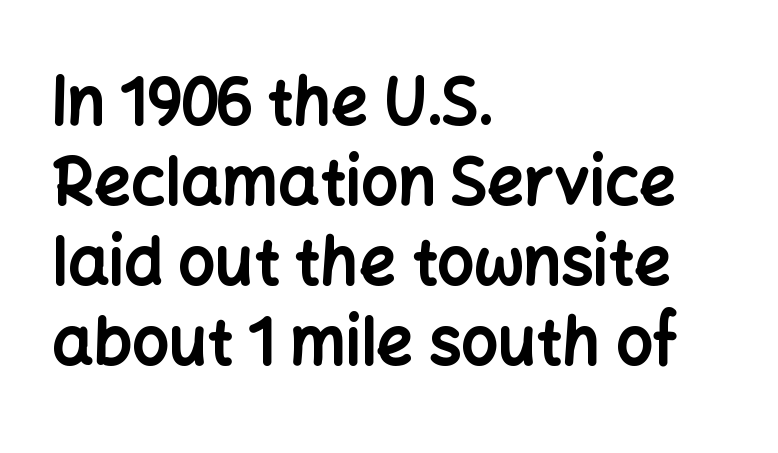
{"serif": "no", "italic": "no", "bold": "yes", "weight": "bold", "width": "normal", "stroke_contrast": "low", "x_height": "medium", "monospaced": "no", "underline": "no", "align": "left", "line_spacing_ratio": 1.23, "letter_spacing": "normal", "letter_spacing_em": 0.0, "glyph_px": 65}
